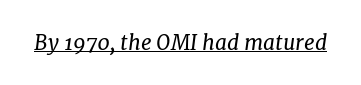
The typesetter has applied underlining to the passage shown. Spacing between characters is what you'd get straight out of the box. The weight tops out at a normal text grade. Quick note: italic.
